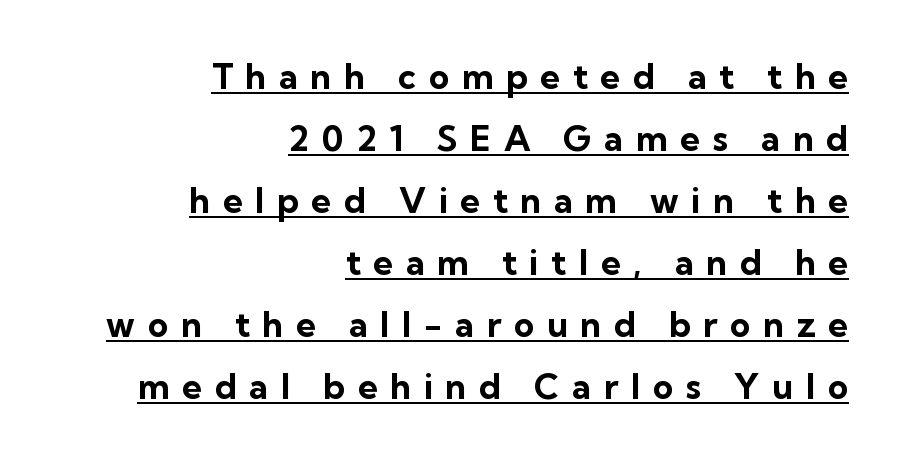
Q: Is the text bold? A: Yes.
Q: Is the text italic (slanted)? A: No, it is upright.
Q: Is the typeface a serif or a sans-serif typeface? A: Sans-serif.
Q: Is the text underlined? A: Yes.
Q: How is the paragraph aligned? A: Right-aligned.
Q: Is the spacing between letters normal or unusually wide? A: Unusually wide.
Q: Width (condensed, normal, or wide)? A: Normal.
Q: Stroke contrast? A: Low.
Q: x-height? A: Medium.
Q: Monospaced? A: No.
